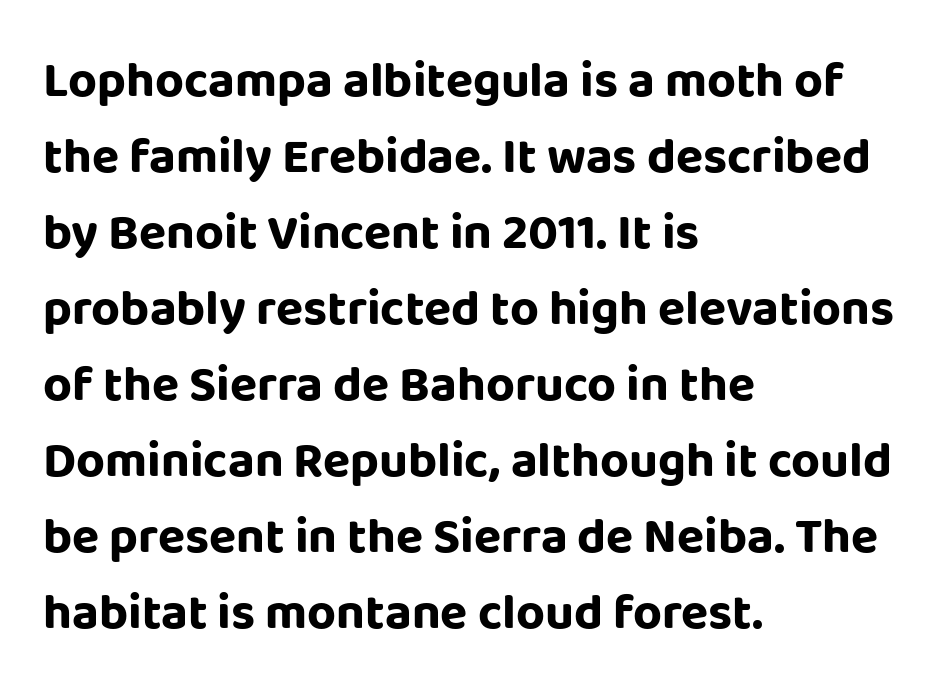
Q: Is the text bold? A: Yes.
Q: Is the text italic (slanted)? A: No, it is upright.
Q: Is the typeface a serif or a sans-serif typeface? A: Sans-serif.
Q: Is the text underlined? A: No.
Q: How is the paragraph aligned? A: Left-aligned.
Q: Is the spacing between letters normal or unusually wide? A: Normal.
Q: Is the spacing between lines tight, normal or loose? A: Normal.
Q: Width (condensed, normal, or wide)? A: Normal.
Q: Stroke contrast? A: Low.
Q: x-height? A: Large.
Q: Monospaced? A: No.
